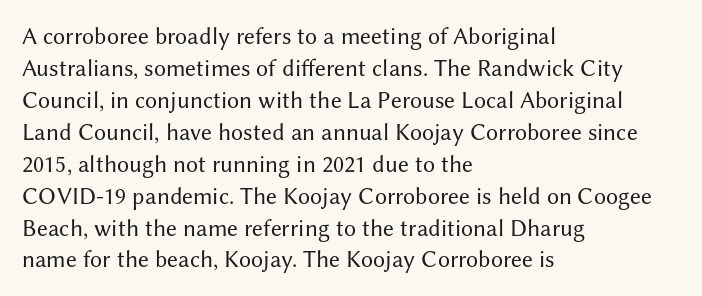
The image shows 24 px text type, upright; set left-aligned, normal line spacing (1.33x), normal letter spacing, not underlined.
